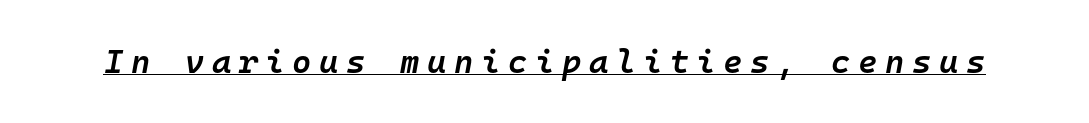
This rendering features underlined lettering. Is the type bold? Partly — it's a semibold, heavier than regular but not fully bold. When letters slant like this, we call the style italic. Do the characters align in a grid? Yes, the font is monospaced.
